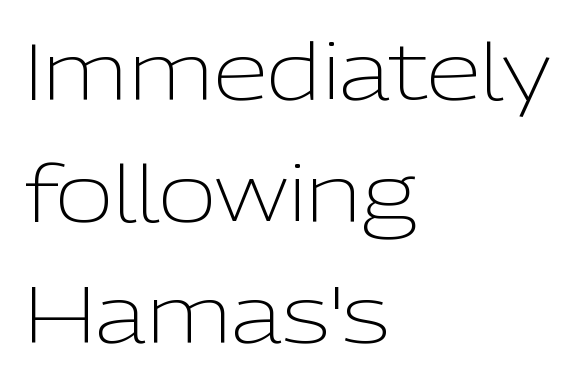
The image shows 79 px light sans-serif type, upright; set left-aligned, normal line spacing (1.54x), normal letter spacing, not underlined; low stroke contrast and a medium x-height.
